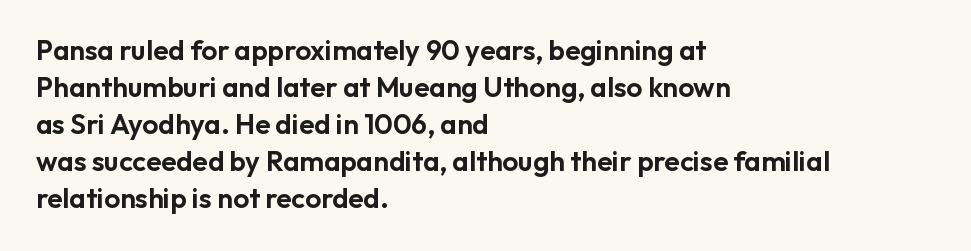
The setting favours the left margin, as ordinary paragraphs usually do. Note the varied advance widths — an 'i' is clearly narrower than an 'm'. It's the straight-up-and-down kind of type. These lines sit exactly where default settings would place them.
